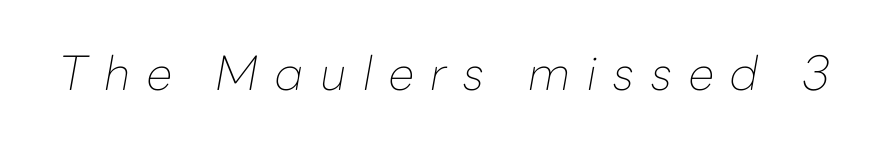
Q: Is the text bold? A: No.
Q: Is the text italic (slanted)? A: Yes, it leans right by about 10 degrees.
Q: Is the text underlined? A: No.
Q: Is the spacing between letters normal or unusually wide? A: Unusually wide.
Q: Width (condensed, normal, or wide)? A: Normal.
Q: Stroke contrast? A: Low.
Q: x-height? A: Medium.
Q: Monospaced? A: No.
